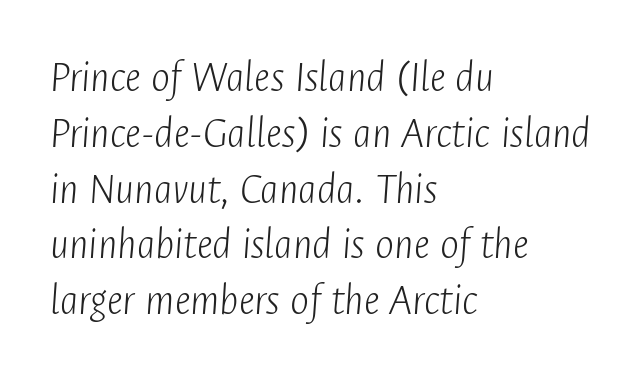
Q: Is the text bold? A: No.
Q: Is the text italic (slanted)? A: Yes, it leans right by about 4 degrees.
Q: Is the text underlined? A: No.
Q: How is the paragraph aligned? A: Left-aligned.
Q: Is the spacing between letters normal or unusually wide? A: Normal.
Q: Width (condensed, normal, or wide)? A: Condensed.
Q: Stroke contrast? A: Low.
Q: x-height? A: Medium.
Q: Monospaced? A: No.
